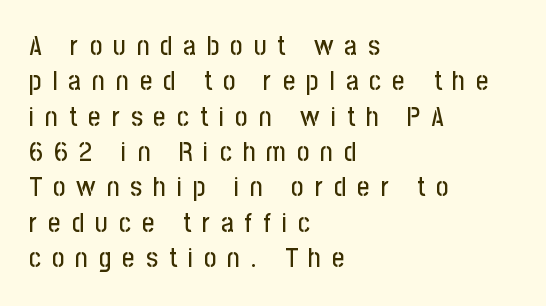
The image shows 27 px text type, upright; set left-aligned, normal line spacing (1.31x), unusually wide letter spacing (+0.41 em), not underlined.
